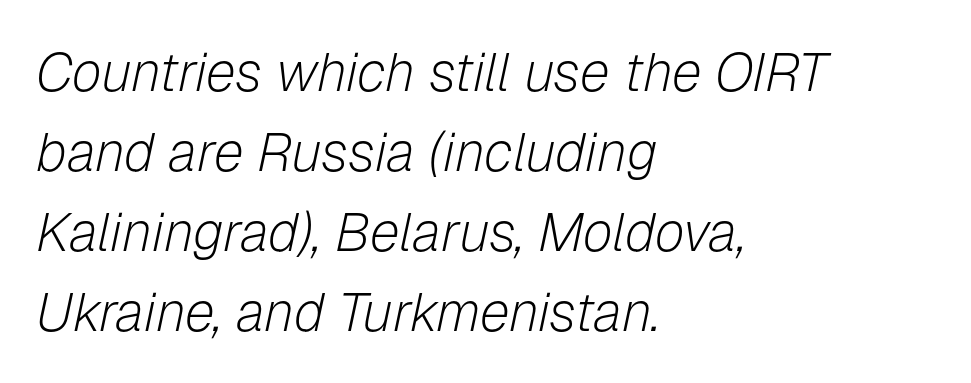
The image shows 54 px light type, italic (leaning right); set left-aligned, normal line spacing (1.48x), normal letter spacing, not underlined; low stroke contrast and a medium x-height.
